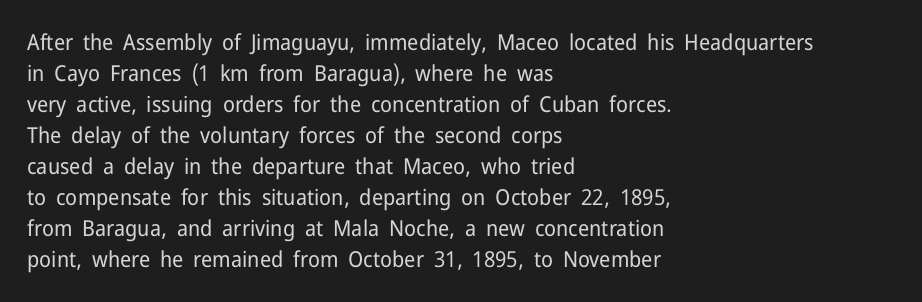
The words here are not underlined. Default kerning and tracking; the words read as compact shapes. The paragraph shown leans on its left margin. Posture: straight, roman, zero tilt. Vertical stems look standard width or narrower in stroke. Vertical spacing — default.
